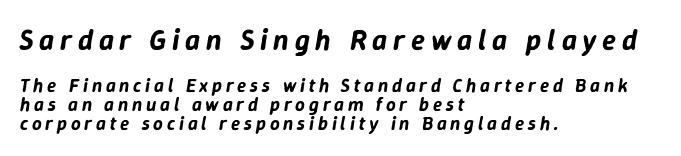
Q: Is the text italic (slanted)? A: Yes, it leans right by about 9 degrees.
Q: Is the text underlined? A: No.
Q: How is the paragraph aligned? A: Left-aligned.
Q: Is the spacing between letters normal or unusually wide? A: Unusually wide.
Q: Is the spacing between lines tight, normal or loose? A: Tight.
Q: Which block of text is set in a larger size, the first (top) or the second (bottom)? A: The first (top) one.
Q: Width (condensed, normal, or wide)? A: Normal.
Q: Stroke contrast? A: Low.
Q: x-height? A: Medium.
Q: Monospaced? A: No.
